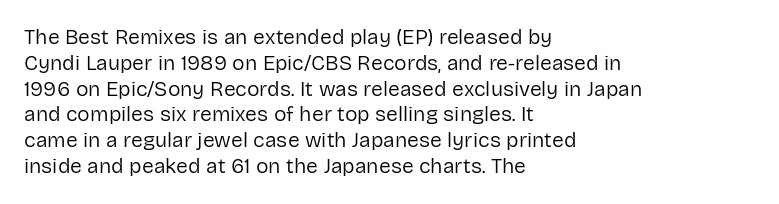
Q: Is the text bold? A: No.
Q: Is the text italic (slanted)? A: No, it is upright.
Q: Is the text underlined? A: No.
Q: How is the paragraph aligned? A: Left-aligned.
Q: Is the spacing between letters normal or unusually wide? A: Normal.
